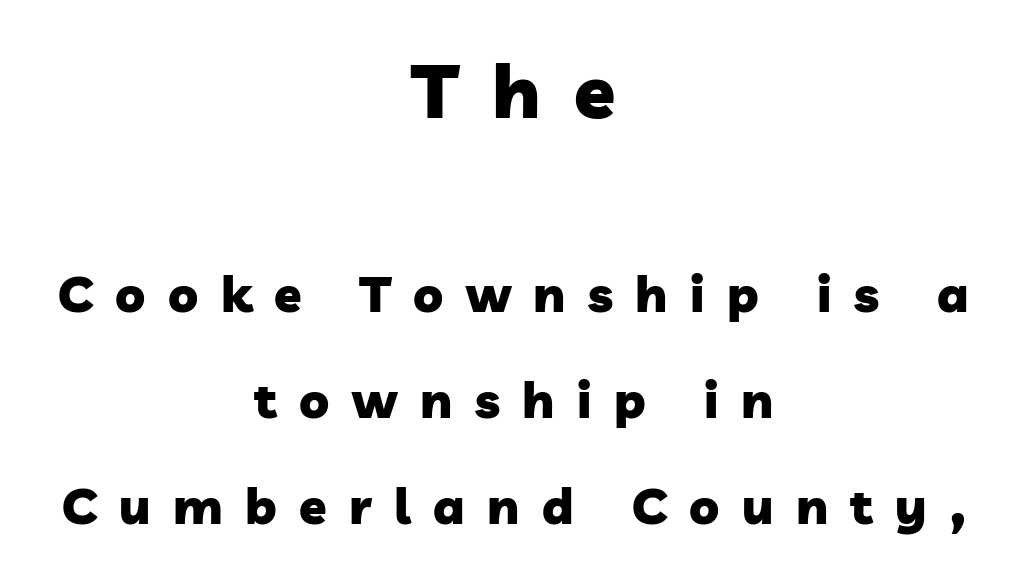
Each word looks stretched out because of the extra space between its letters. Proportional: the letters do not fall into vertical columns. Observe the absence of serifs on each vertical stroke in this sample. Decoration check: the copy has no underline.
